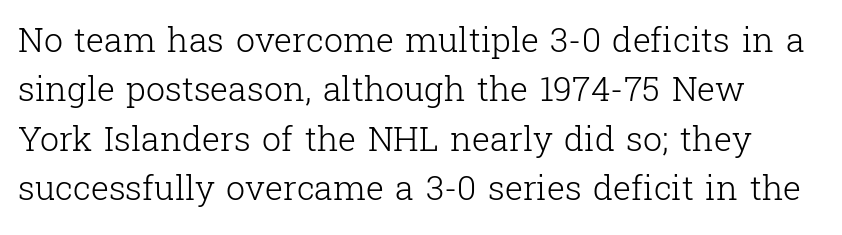
One glance says typical: line gaps are just what's usual. Is this a sans? No — the strokes have serifs. Summary of weight: not heavy and not bold. Letters rest on an invisible, unmarked baseline. Tracking value appears to be zero — textbook default spacing.
